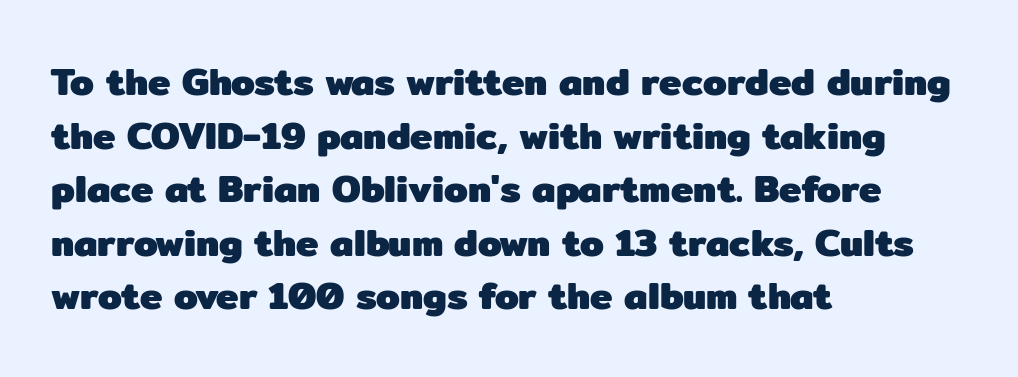
Are there feet on the stems? There aren't — it's a sans. What weight is shown? A full bold with thick strokes. Character widths vary here, with narrow letters taking less room than wide ones. Interline gaps are of average width in this sample. Is there any slant? The stems are plumb. Descender tails drop into unmarked territory.
